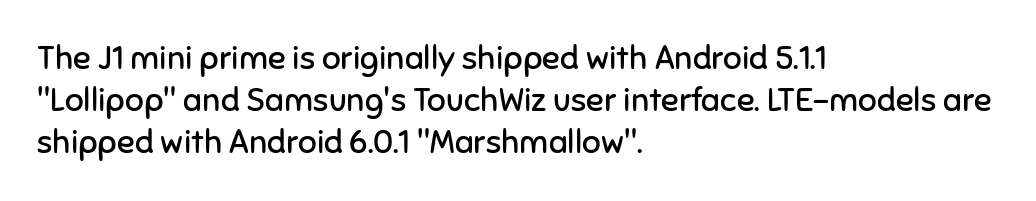
Q: Is the text bold? A: No.
Q: Is the text italic (slanted)? A: No, it is upright.
Q: Is the typeface a serif or a sans-serif typeface? A: Sans-serif.
Q: Is the text underlined? A: No.
Q: How is the paragraph aligned? A: Left-aligned.
Q: Is the spacing between letters normal or unusually wide? A: Normal.
Q: Is the spacing between lines tight, normal or loose? A: Normal.
Q: Width (condensed, normal, or wide)? A: Normal.
Q: Stroke contrast? A: Low.
Q: x-height? A: Medium.
Q: Monospaced? A: No.
